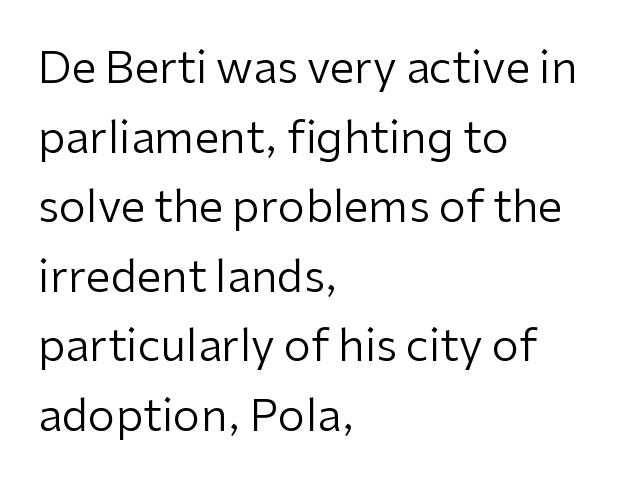
The image shows 44 px regular-weight sans-serif type, upright; set left-aligned, normal line spacing (1.58x), normal letter spacing, not underlined; low stroke contrast and a medium x-height.
